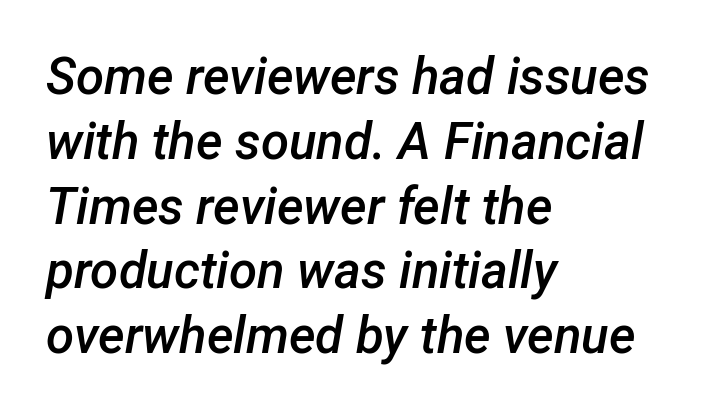
The image shows 51 px semibold type, italic (leaning right); set left-aligned, normal line spacing (1.27x), normal letter spacing, not underlined; low stroke contrast and a medium x-height.
